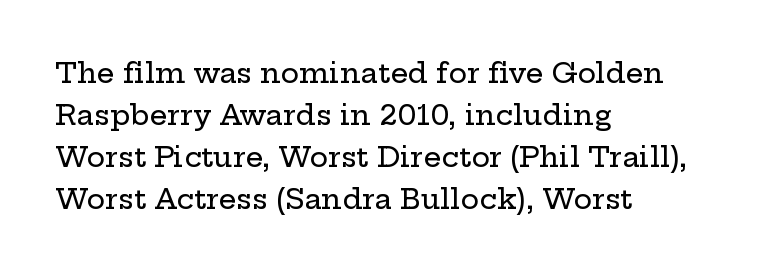
{"serif": "yes", "italic": "no", "width": "wide", "stroke_contrast": "low", "x_height": "medium", "monospaced": "no", "underline": "no", "align": "left", "line_spacing": "normal", "line_spacing_ratio": 1.5, "letter_spacing": "normal", "letter_spacing_em": 0.0, "glyph_px": 28}
